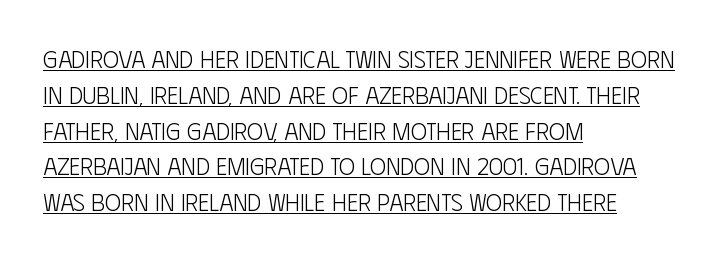
The image shows 24 px text type, upright; set left-aligned, normal line spacing (1.49x), normal letter spacing, underlined.
